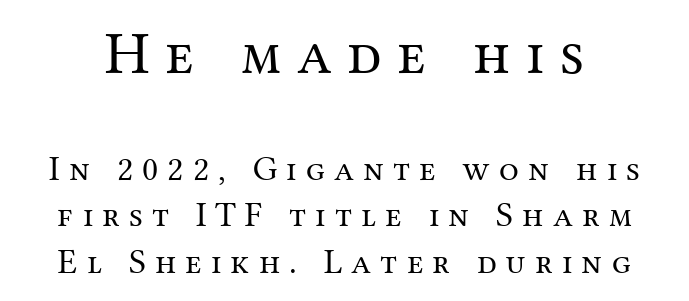
Q: Is the text bold? A: No.
Q: Is the text italic (slanted)? A: No, it is upright.
Q: Is the typeface a serif or a sans-serif typeface? A: Serif.
Q: Is the text underlined? A: No.
Q: Is the spacing between letters normal or unusually wide? A: Unusually wide.
Q: Is the spacing between lines tight, normal or loose? A: Normal.
Q: Which block of text is set in a larger size, the first (top) or the second (bottom)? A: The first (top) one.
Q: Width (condensed, normal, or wide)? A: Normal.
Q: Stroke contrast? A: Medium.
Q: x-height? A: Medium.
Q: Monospaced? A: No.
